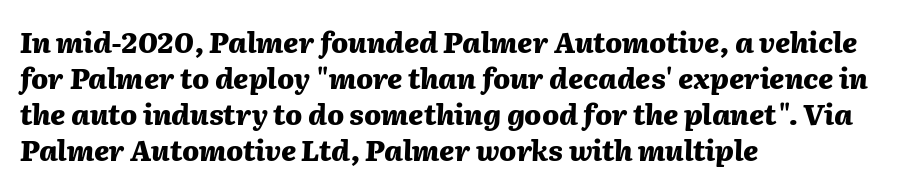
{"italic": "yes", "lean": "right", "slant_degrees": 2, "bold": "yes", "weight": "heavy", "width": "normal", "stroke_contrast": "medium", "x_height": "medium", "monospaced": "no", "underline": "no", "align": "left", "line_spacing": "normal", "line_spacing_ratio": 1.29, "letter_spacing": "normal", "letter_spacing_em": 0.0, "glyph_px": 28}
